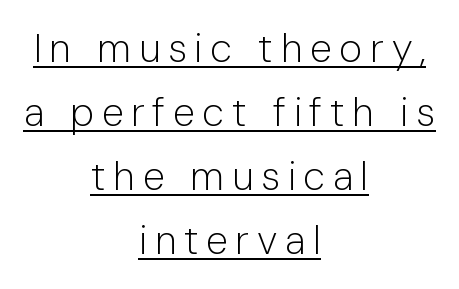
Where is the straight margin? There isn't one; the lines are centered. Honestly, the row spacing looks completely unremarkable. Stems here are at most as thick as an everyday book face. Is this a fixed-width face? No — the glyphs have proportional, varying widths.
